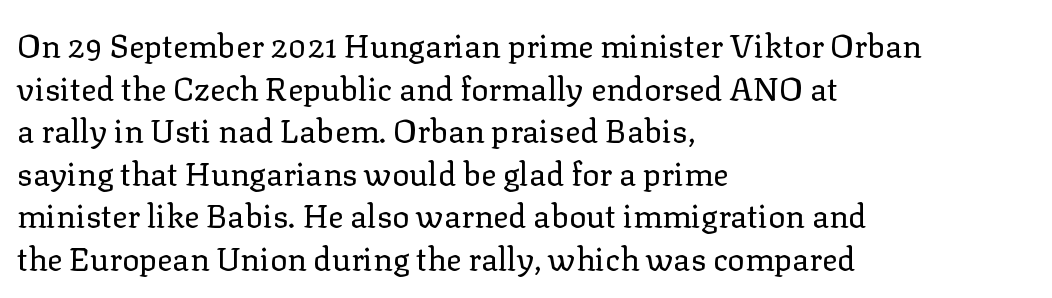
Q: Is the text bold? A: No.
Q: Is the text italic (slanted)? A: No, it is upright.
Q: Is the typeface a serif or a sans-serif typeface? A: Serif.
Q: Is the text underlined? A: No.
Q: How is the paragraph aligned? A: Left-aligned.
Q: Is the spacing between letters normal or unusually wide? A: Normal.
Q: Is the spacing between lines tight, normal or loose? A: Normal.
Q: Width (condensed, normal, or wide)? A: Normal.
Q: Stroke contrast? A: Low.
Q: x-height? A: Medium.
Q: Monospaced? A: No.
